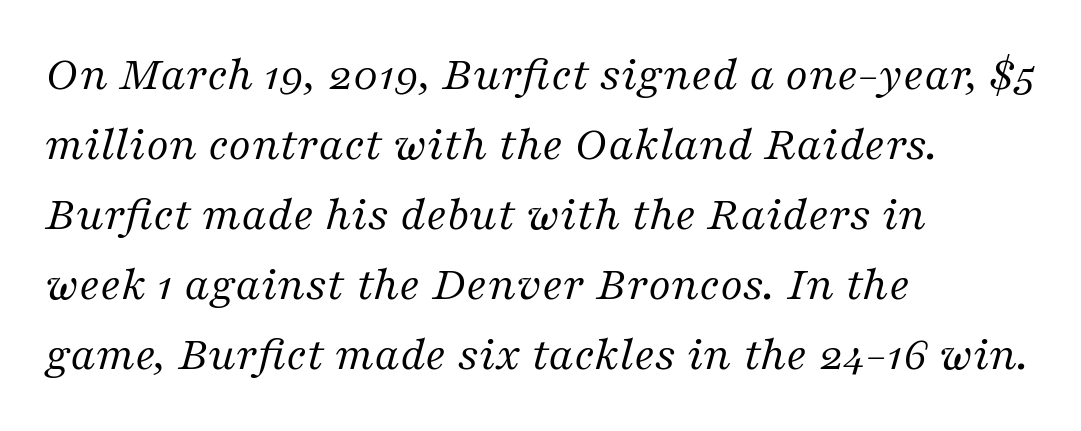
Is this a sans? No — the strokes have serifs. Would a proofreader flag this as italicized? Yes. Layout note: lines flush left. Default kerning and tracking; the words read as compact shapes.
